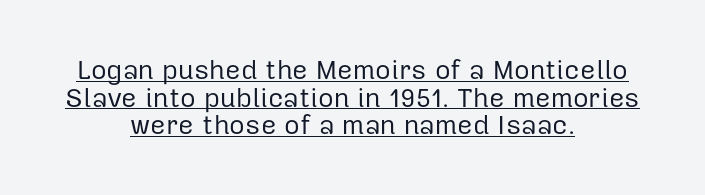
The image shows 27 px text type, upright; set centered, tight line spacing (1.02x), normal letter spacing, underlined.
